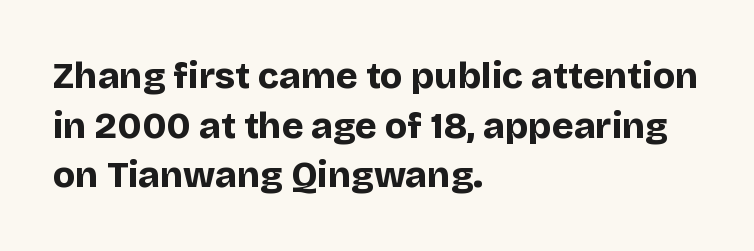
Q: Is the text bold? A: Yes.
Q: Is the text italic (slanted)? A: No, it is upright.
Q: Is the typeface a serif or a sans-serif typeface? A: Sans-serif.
Q: Is the text underlined? A: No.
Q: How is the paragraph aligned? A: Left-aligned.
Q: Is the spacing between letters normal or unusually wide? A: Normal.
Q: Is the spacing between lines tight, normal or loose? A: Normal.
Q: Width (condensed, normal, or wide)? A: Normal.
Q: Stroke contrast? A: Low.
Q: x-height? A: Large.
Q: Monospaced? A: No.
